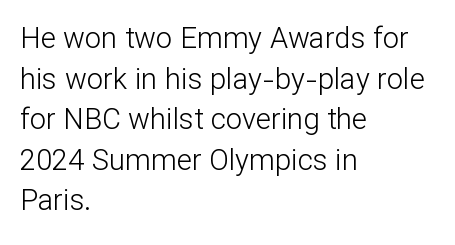
Left-aligned paragraph, ragged on the right. In terms of letterform style, serifs are entirely absent. The font is comparable to plain body text, perhaps lighter. Do the letters lean? They stand straight. Here the designer chose a conventional face with non-uniform glyph widths. A clean baseline with only descenders dipping below it.
